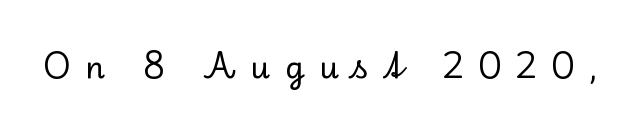
{"italic": "no", "width": "normal", "stroke_contrast": "low", "x_height": "small", "monospaced": "no", "underline": "no", "letter_spacing": "wide", "letter_spacing_em": 0.47, "glyph_px": 31}
